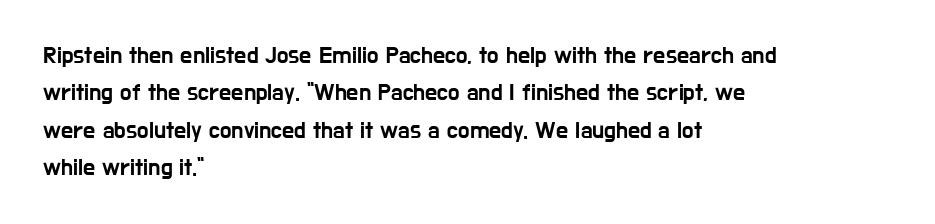
{"italic": "no", "underline": "no", "align": "left", "line_spacing": "normal", "line_spacing_ratio": 1.56, "letter_spacing": "normal", "letter_spacing_em": 0.0, "glyph_px": 24}
